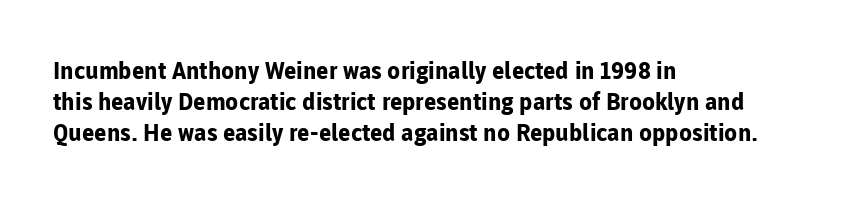
{"italic": "no", "bold": "yes", "underline": "no", "align": "left", "line_spacing": "normal", "line_spacing_ratio": 1.29, "letter_spacing": "normal", "letter_spacing_em": 0.0, "glyph_px": 24}
